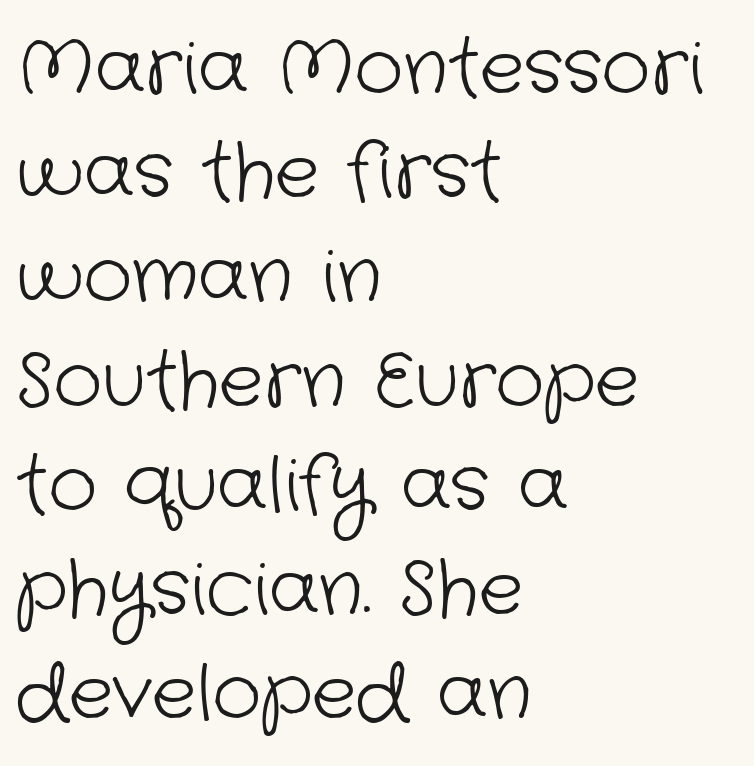
Q: Is the text bold? A: No.
Q: Is the typeface a serif or a sans-serif typeface? A: Sans-serif.
Q: Is the text underlined? A: No.
Q: How is the paragraph aligned? A: Left-aligned.
Q: Is the spacing between letters normal or unusually wide? A: Normal.
Q: Is the spacing between lines tight, normal or loose? A: Normal.
Q: Width (condensed, normal, or wide)? A: Normal.
Q: Stroke contrast? A: Low.
Q: x-height? A: Medium.
Q: Monospaced? A: No.
